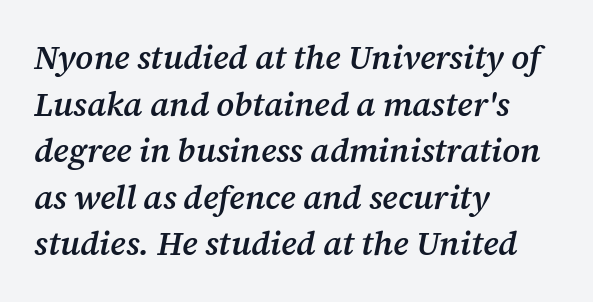
Q: Is the text bold? A: Semi-bold.
Q: Is the text italic (slanted)? A: Yes, it leans right by about 12 degrees.
Q: Is the typeface a serif or a sans-serif typeface? A: Serif.
Q: Is the text underlined? A: No.
Q: How is the paragraph aligned? A: Left-aligned.
Q: Is the spacing between letters normal or unusually wide? A: Normal.
Q: Is the spacing between lines tight, normal or loose? A: Normal.
Q: Width (condensed, normal, or wide)? A: Normal.
Q: Stroke contrast? A: Medium.
Q: x-height? A: Medium.
Q: Monospaced? A: No.
